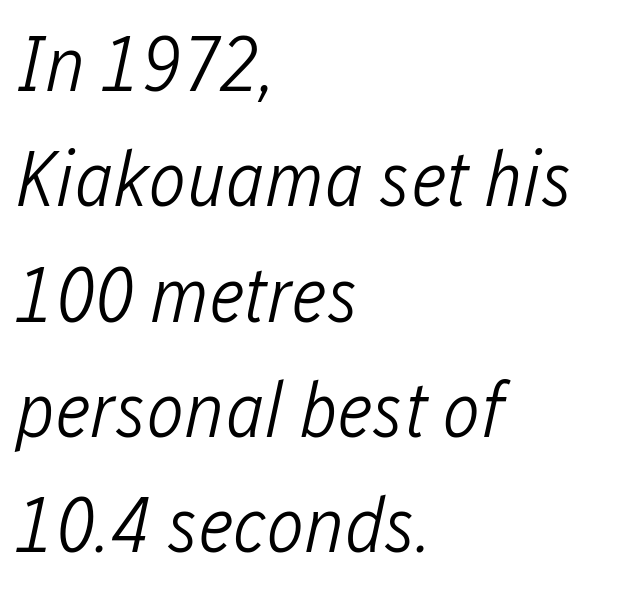
{"italic": "yes", "lean": "right", "slant_degrees": 12, "bold": "no", "weight": "light", "width": "condensed", "stroke_contrast": "low", "x_height": "medium", "monospaced": "no", "underline": "no", "align": "left", "line_spacing": "normal", "line_spacing_ratio": 1.46, "letter_spacing": "normal", "letter_spacing_em": 0.0, "glyph_px": 79}
